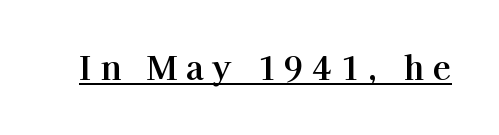
{"serif": "yes", "italic": "no", "width": "normal", "stroke_contrast": "high", "x_height": "medium", "monospaced": "no", "underline": "yes", "letter_spacing": "wide", "letter_spacing_em": 0.25, "glyph_px": 33}
